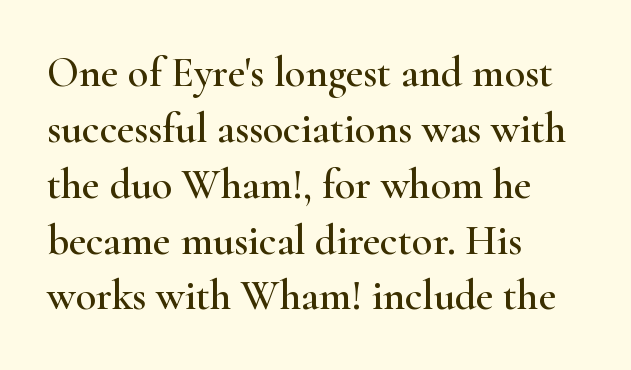
Q: Is the text italic (slanted)? A: No, it is upright.
Q: Is the typeface a serif or a sans-serif typeface? A: Serif.
Q: Is the text underlined? A: No.
Q: How is the paragraph aligned? A: Left-aligned.
Q: Is the spacing between letters normal or unusually wide? A: Normal.
Q: Is the spacing between lines tight, normal or loose? A: Normal.
Q: Width (condensed, normal, or wide)? A: Wide.
Q: Stroke contrast? A: High.
Q: x-height? A: Small.
Q: Monospaced? A: No.
